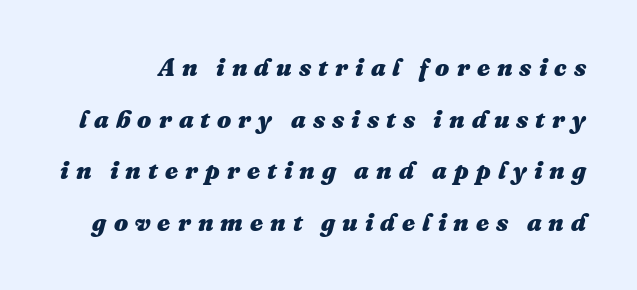
{"italic": "yes", "lean": "right", "slant_degrees": 16, "bold": "yes", "underline": "no", "line_spacing": "loose", "line_spacing_ratio": 2.07, "letter_spacing": "wide", "letter_spacing_em": 0.28, "glyph_px": 25}
